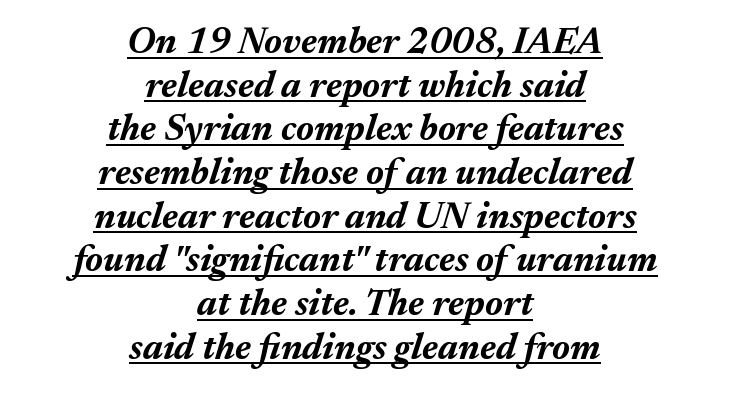
The image shows 37 px bold type, italic (leaning right); set centered, line spacing 1.18x, normal letter spacing, underlined; medium stroke contrast and a medium x-height.
